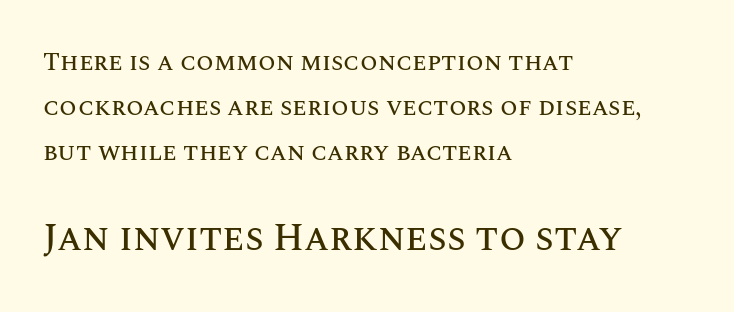
{"italic": "no", "width": "normal", "stroke_contrast": "medium", "x_height": "large", "monospaced": "no", "underline": "no", "align": "left", "line_spacing_ratio": 1.81, "letter_spacing": "normal", "letter_spacing_em": 0.0, "larger_block": "second", "size_ratio": 1.52, "glyph_px": 38}
